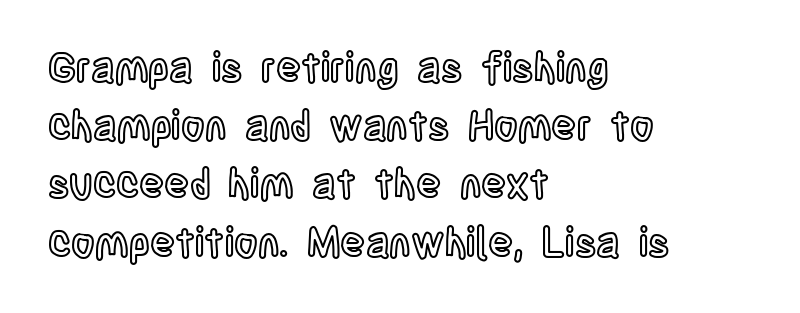
Q: Is the text italic (slanted)? A: No, it is upright.
Q: Is the text underlined? A: No.
Q: How is the paragraph aligned? A: Left-aligned.
Q: Is the spacing between letters normal or unusually wide? A: Normal.
Q: Is the spacing between lines tight, normal or loose? A: Normal.
Q: Width (condensed, normal, or wide)? A: Condensed.
Q: x-height? A: Large.
Q: Monospaced? A: No.
